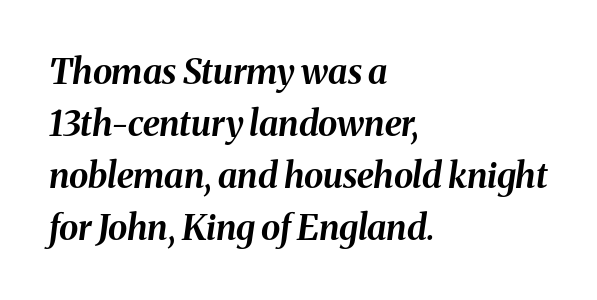
The gaps between neighbouring characters are ordinary and unremarkable. The text carries the slant typical of an italic or oblique font. Any mark beneath the type? The region is blank. The text block is weighted toward the left margin, trailing off unevenly rightward. Successive baselines arrive at the customary interval. The rendering uses natural spacing where letterforms have individual widths.
